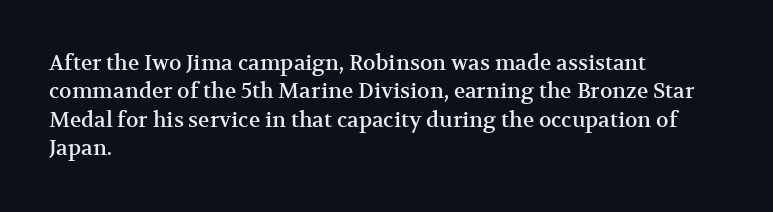
Posture: upright roman. The foot of each line stays bare and open. The passage shown stacks its lines at a standard gap. Alignment: flush left. The horizontal fit of the characters is conventional and even.
